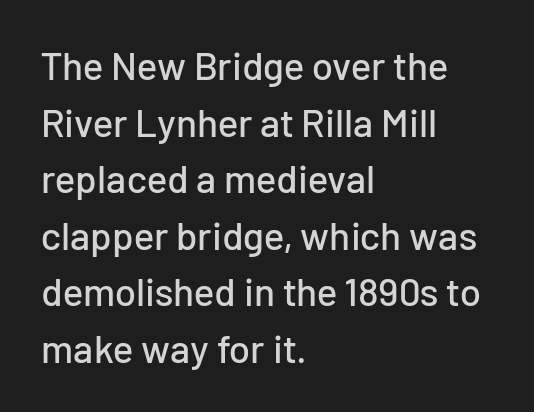
The glyphs are unaccompanied by any horizontal stroke below them. The tracking reads as untouched default to a designer's eye. Is this a sans? Yes — the strokes have no serifs. Think of a printed novel: that variable character pitch is what you see here. The typesetter chose a ragged-right arrangement here.
